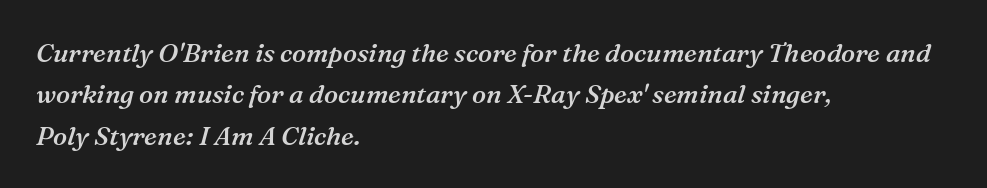
{"italic": "yes", "lean": "right", "slant_degrees": 16, "bold": "semi", "underline": "no", "align": "left", "line_spacing": "normal", "line_spacing_ratio": 1.59, "letter_spacing": "normal", "letter_spacing_em": 0.0, "glyph_px": 26}
